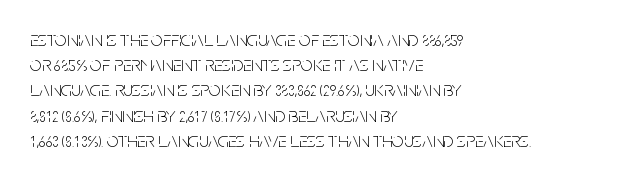
{"italic": "no", "bold": "no", "underline": "no", "align": "left", "line_spacing_ratio": 1.2, "letter_spacing": "normal", "letter_spacing_em": 0.0, "glyph_px": 21}
